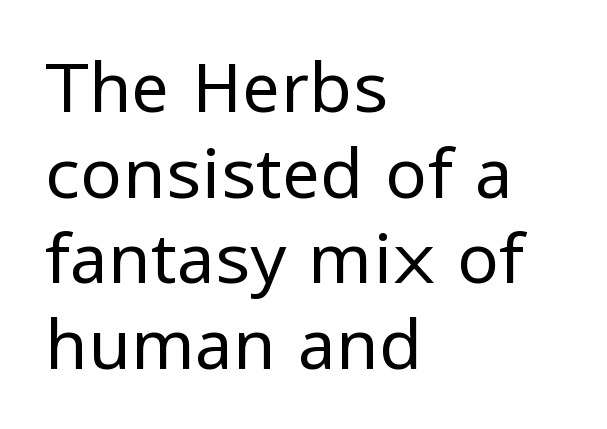
Q: Is the text bold? A: No.
Q: Is the text italic (slanted)? A: No, it is upright.
Q: Is the typeface a serif or a sans-serif typeface? A: Sans-serif.
Q: Is the text underlined? A: No.
Q: How is the paragraph aligned? A: Left-aligned.
Q: Is the spacing between letters normal or unusually wide? A: Normal.
Q: Width (condensed, normal, or wide)? A: Normal.
Q: Stroke contrast? A: Low.
Q: x-height? A: Medium.
Q: Monospaced? A: No.
